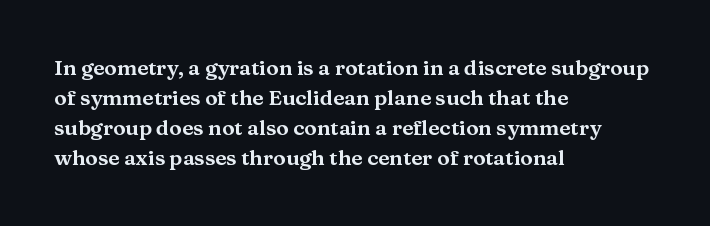
The gaps between neighbouring characters are ordinary and unremarkable. This rendering uses left alignment, leaving the right contour irregular. Horizontal bands of white between lines are of average thickness. The strip under each line holds only bare page. It's the straight-up-and-down kind of type.
